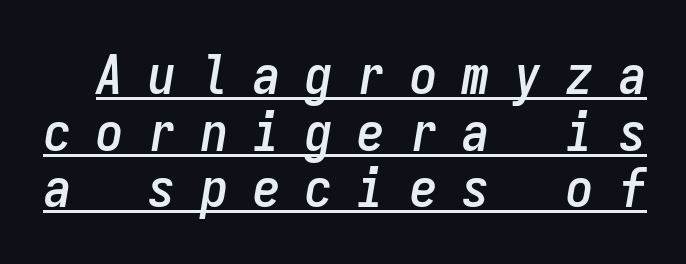
Q: Is the text italic (slanted)? A: Yes, it leans right by about 9 degrees.
Q: Is the text underlined? A: Yes.
Q: Is the spacing between letters normal or unusually wide? A: Unusually wide.
Q: Is the spacing between lines tight, normal or loose? A: Tight.
Q: Width (condensed, normal, or wide)? A: Condensed.
Q: Stroke contrast? A: Low.
Q: x-height? A: Medium.
Q: Monospaced? A: Yes.
